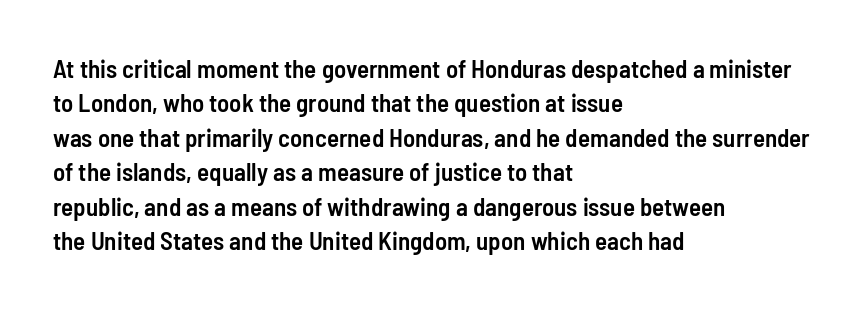
Q: Is the text bold? A: Semi-bold.
Q: Is the text italic (slanted)? A: No, it is upright.
Q: Is the text underlined? A: No.
Q: How is the paragraph aligned? A: Left-aligned.
Q: Is the spacing between letters normal or unusually wide? A: Normal.
Q: Is the spacing between lines tight, normal or loose? A: Normal.
